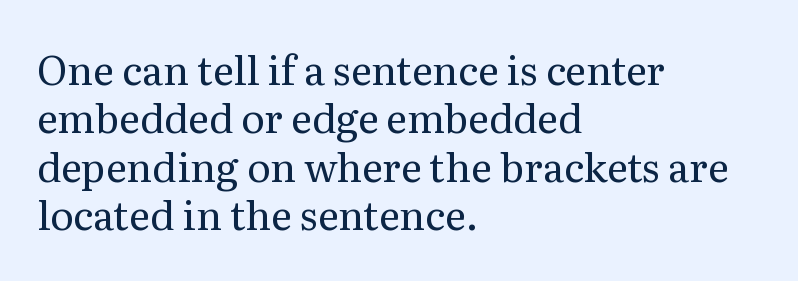
Q: Is the text bold? A: No.
Q: Is the text italic (slanted)? A: No, it is upright.
Q: Is the typeface a serif or a sans-serif typeface? A: Serif.
Q: Is the text underlined? A: No.
Q: How is the paragraph aligned? A: Left-aligned.
Q: Is the spacing between letters normal or unusually wide? A: Normal.
Q: Width (condensed, normal, or wide)? A: Normal.
Q: Stroke contrast? A: Medium.
Q: x-height? A: Medium.
Q: Monospaced? A: No.
